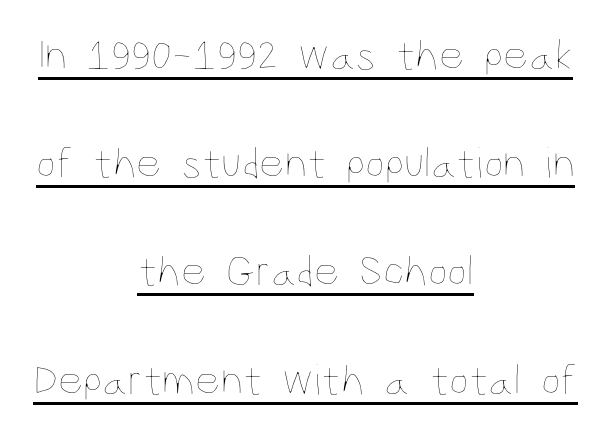
The image shows 44 px thin, condensed type, upright; set centered, loose line spacing (2.46x), normal letter spacing, underlined; low stroke contrast and a large x-height.
